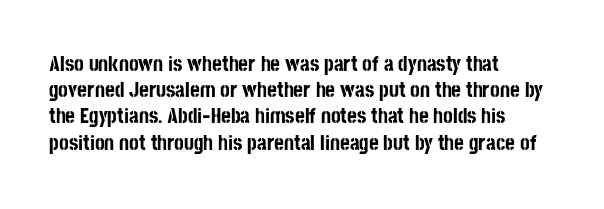
Does the weight exceed regular? Yes, all the way to bold. A typesetter would mark this as roman, not italic. The glyphs are unaccompanied by any horizontal stroke below them. Interline gaps are of average width in this sample. The horizontal fit of the characters is conventional and even.
